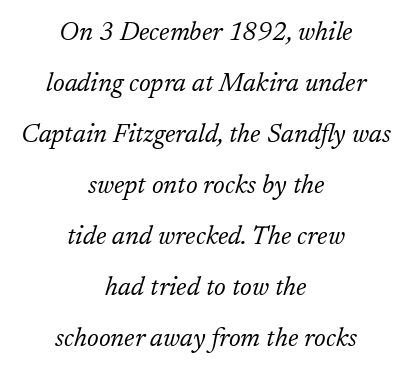
The image shows 26 px text type, italic (leaning right); set centered, loose line spacing (1.96x), normal letter spacing, not underlined.
